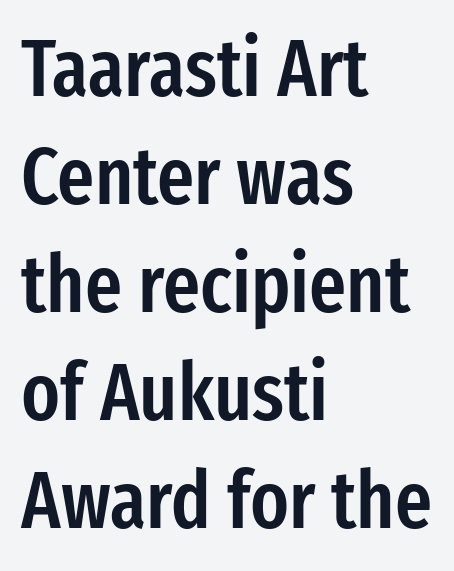
Upright lettering throughout. Notice how the passage keeps a crisp vertical edge on the left only. Leading matches the norm, producing a regular column. Heft: intermediate — a semibold.
